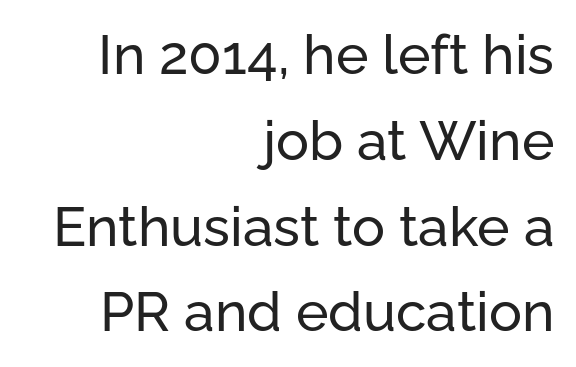
{"serif": "no", "italic": "no", "width": "normal", "stroke_contrast": "low", "x_height": "medium", "monospaced": "no", "underline": "no", "align": "right", "line_spacing": "normal", "line_spacing_ratio": 1.56, "letter_spacing": "normal", "letter_spacing_em": 0.0, "glyph_px": 55}
